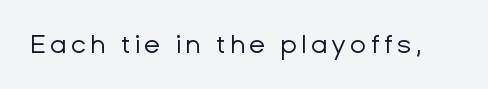
The image shows 26 px text type, upright; set not underlined.
